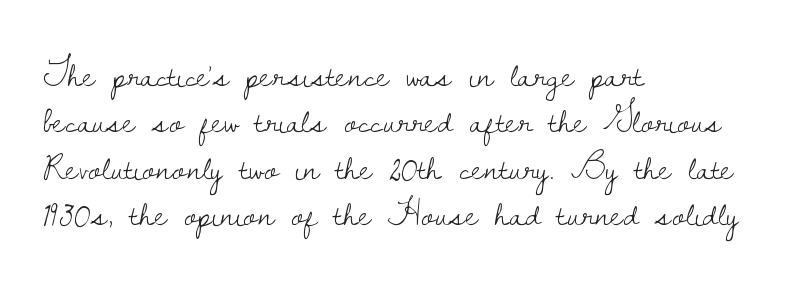
Words appear dense and cohesive because spacing is normal. Little horizontal feet cap the strokes, marking this as serif type. Letters rest on an invisible, unmarked baseline.
